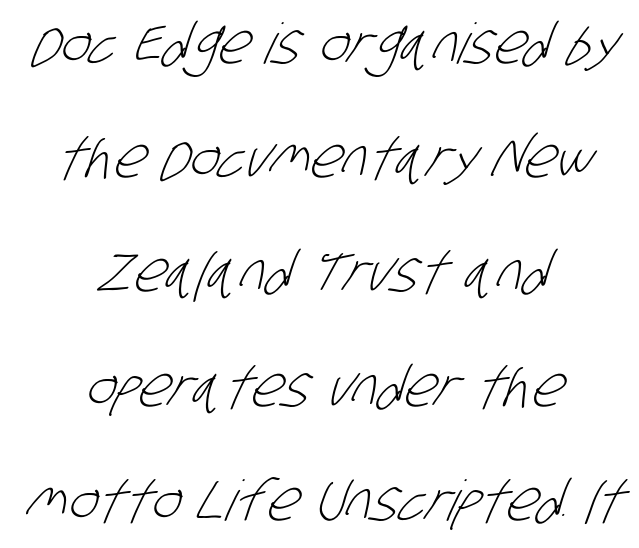
Q: Is the text bold? A: No.
Q: Is the typeface a serif or a sans-serif typeface? A: Sans-serif.
Q: Is the text underlined? A: No.
Q: How is the paragraph aligned? A: Centered.
Q: Is the spacing between letters normal or unusually wide? A: Normal.
Q: Is the spacing between lines tight, normal or loose? A: Loose.
Q: Width (condensed, normal, or wide)? A: Condensed.
Q: Stroke contrast? A: Low.
Q: x-height? A: Large.
Q: Monospaced? A: No.
